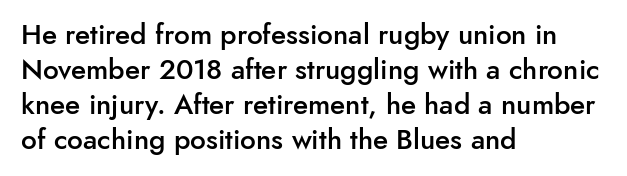
Varying glyph widths throughout — classic text-font behaviour. Letterform terminals end flat and unadorned throughout the passage. Check under the words: just untouched page. Students, this is semibold: more ink than regular, less than bold. You can tell it's not italic because the verticals are truly vertical.
